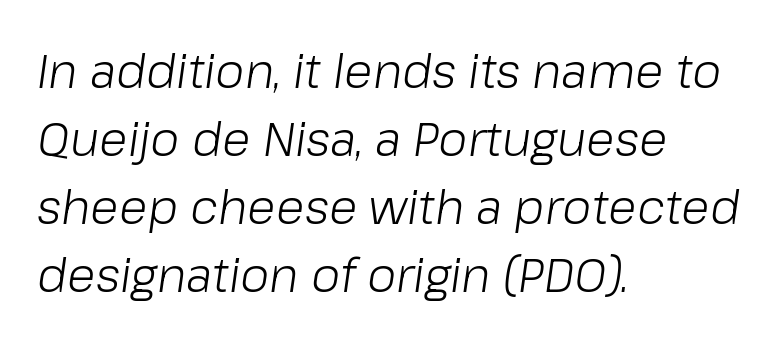
The image shows 47 px light type, italic (leaning right); set left-aligned, normal line spacing (1.45x), normal letter spacing, not underlined; low stroke contrast and a medium x-height.
